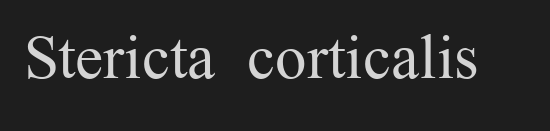
The image shows 63 px regular-weight serif type, upright; set normal letter spacing, not underlined; medium stroke contrast and a medium x-height.
